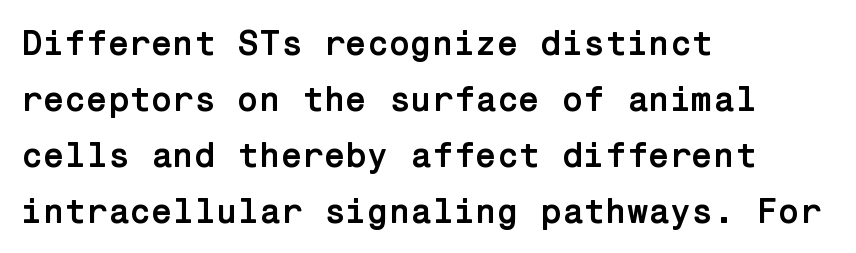
{"serif": "no", "italic": "no", "bold": "yes", "weight": "semibold", "width": "normal", "stroke_contrast": "low", "x_height": "medium", "underline": "no", "align": "left", "line_spacing": "normal", "line_spacing_ratio": 1.6, "letter_spacing": "normal", "letter_spacing_em": 0.0, "glyph_px": 35}
